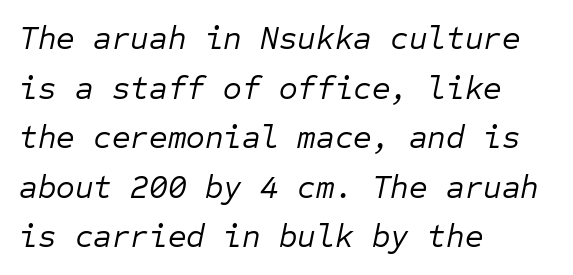
These lines were composed using italics. Leftover space on each line is placed entirely after the last word. Honestly, the row spacing looks completely unremarkable. Compared with typical body copy, the letter spacing here is the same. Bare-footed words on every line. Every character here occupies the same horizontal width, giving the sample a typewriter-like rhythm.
